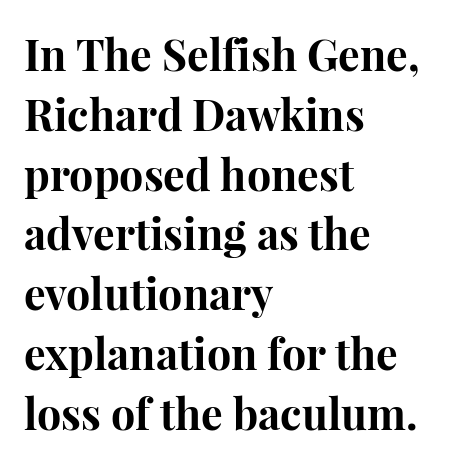
{"serif": "yes", "italic": "no", "bold": "yes", "weight": "bold", "width": "normal", "stroke_contrast": "high", "x_height": "medium", "monospaced": "no", "underline": "no", "align": "left", "line_spacing": "normal", "line_spacing_ratio": 1.39, "letter_spacing": "normal", "letter_spacing_em": 0.0, "glyph_px": 43}
